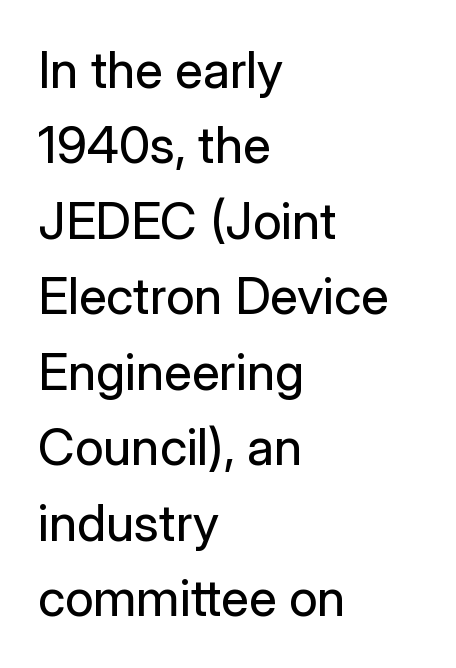
Q: Is the text bold? A: No.
Q: Is the text italic (slanted)? A: No, it is upright.
Q: Is the typeface a serif or a sans-serif typeface? A: Sans-serif.
Q: Is the text underlined? A: No.
Q: How is the paragraph aligned? A: Left-aligned.
Q: Is the spacing between letters normal or unusually wide? A: Normal.
Q: Is the spacing between lines tight, normal or loose? A: Normal.
Q: Width (condensed, normal, or wide)? A: Normal.
Q: Stroke contrast? A: Low.
Q: x-height? A: Medium.
Q: Monospaced? A: No.
